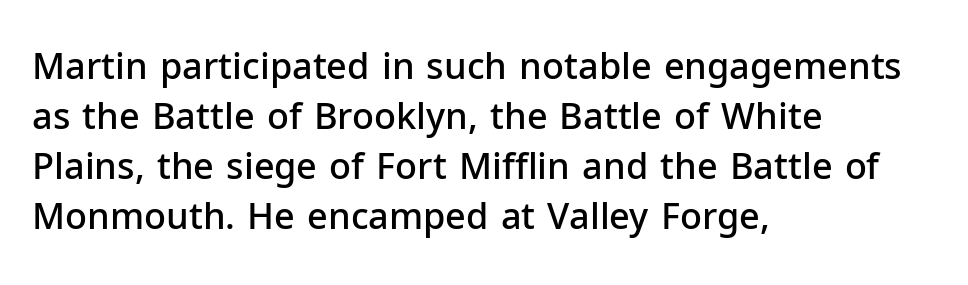
{"serif": "no", "italic": "no", "bold": "semi", "weight": "semibold", "width": "normal", "stroke_contrast": "low", "x_height": "medium", "monospaced": "no", "underline": "no", "align": "left", "line_spacing": "normal", "line_spacing_ratio": 1.39, "letter_spacing": "normal", "letter_spacing_em": 0.0, "glyph_px": 36}
